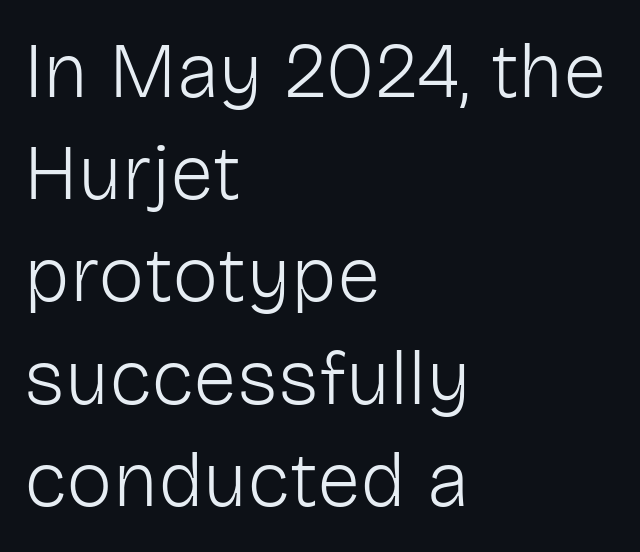
The image shows 78 px light sans-serif type, upright; set left-aligned, normal line spacing (1.31x), normal letter spacing, not underlined; low stroke contrast and a medium x-height.
